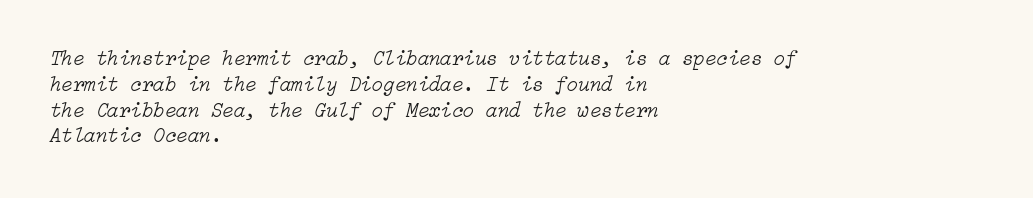
The image shows 21 px text type, italic (leaning right); set left-aligned, line spacing 1.23x, normal letter spacing, not underlined.
